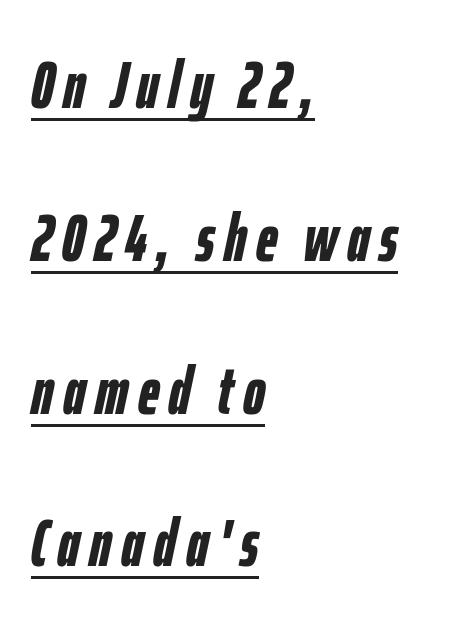
Q: Is the text bold? A: Yes.
Q: Is the text italic (slanted)? A: Yes, it leans right by about 12 degrees.
Q: Is the text underlined? A: Yes.
Q: How is the paragraph aligned? A: Left-aligned.
Q: Is the spacing between lines tight, normal or loose? A: Loose.
Q: Width (condensed, normal, or wide)? A: Condensed.
Q: Stroke contrast? A: Low.
Q: x-height? A: Medium.
Q: Monospaced? A: No.
